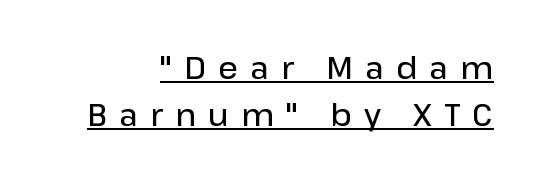
{"serif": "no", "italic": "no", "bold": "semi", "weight": "semibold", "width": "normal", "stroke_contrast": "low", "x_height": "medium", "monospaced": "no", "underline": "yes", "align": "right", "line_spacing": "normal", "line_spacing_ratio": 1.52, "letter_spacing": "wide", "letter_spacing_em": 0.4, "glyph_px": 31}
